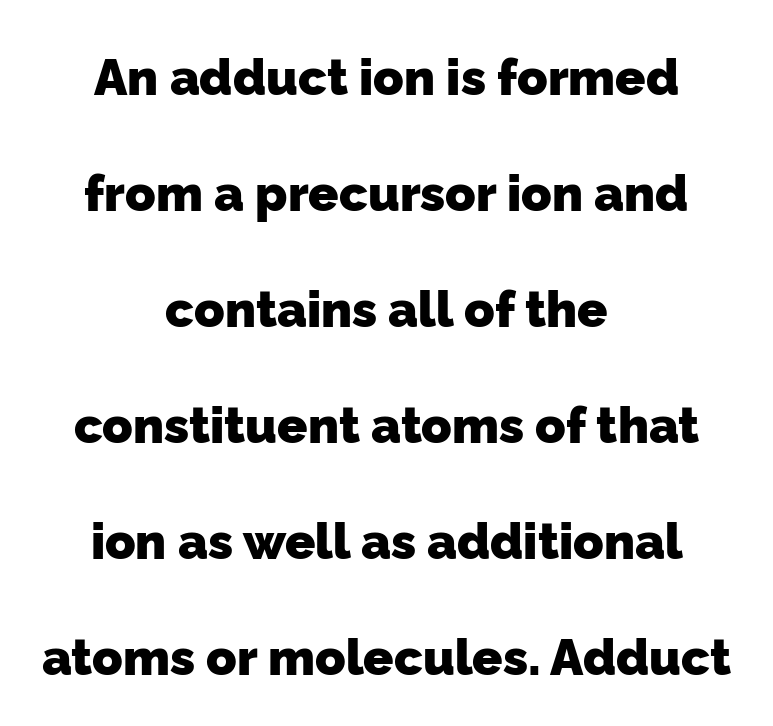
Q: Is the text bold? A: Yes.
Q: Is the typeface a serif or a sans-serif typeface? A: Sans-serif.
Q: Is the text underlined? A: No.
Q: How is the paragraph aligned? A: Centered.
Q: Is the spacing between letters normal or unusually wide? A: Normal.
Q: Is the spacing between lines tight, normal or loose? A: Loose.
Q: Width (condensed, normal, or wide)? A: Normal.
Q: Stroke contrast? A: Low.
Q: x-height? A: Medium.
Q: Monospaced? A: No.
